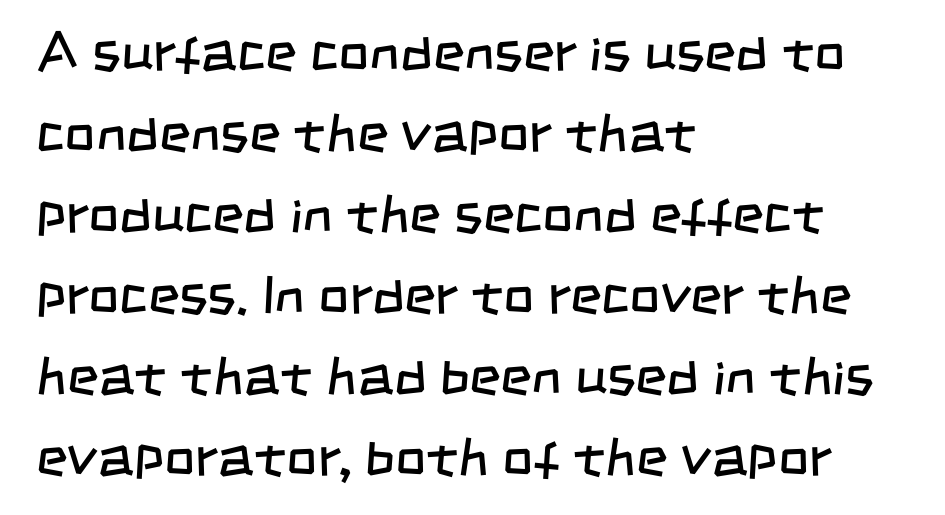
The image shows 54 px regular-weight, condensed sans-serif type; set left-aligned, normal line spacing (1.5x), normal letter spacing, not underlined; low stroke contrast and a large x-height.
